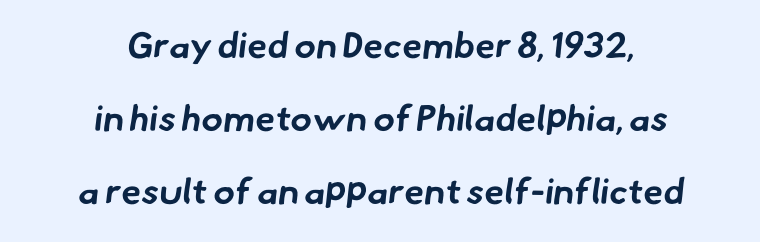
Q: Is the text bold? A: Yes.
Q: Is the typeface a serif or a sans-serif typeface? A: Sans-serif.
Q: Is the text underlined? A: No.
Q: How is the paragraph aligned? A: Centered.
Q: Is the spacing between letters normal or unusually wide? A: Normal.
Q: Is the spacing between lines tight, normal or loose? A: Loose.
Q: Width (condensed, normal, or wide)? A: Normal.
Q: Stroke contrast? A: Low.
Q: x-height? A: Small.
Q: Monospaced? A: No.
